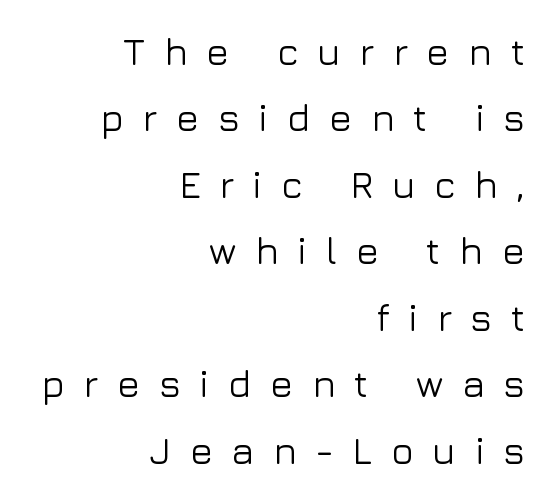
{"serif": "no", "italic": "no", "width": "normal", "stroke_contrast": "low", "x_height": "medium", "monospaced": "no", "underline": "no", "align": "right", "line_spacing_ratio": 1.75, "letter_spacing": "wide", "letter_spacing_em": 0.49, "glyph_px": 38}
